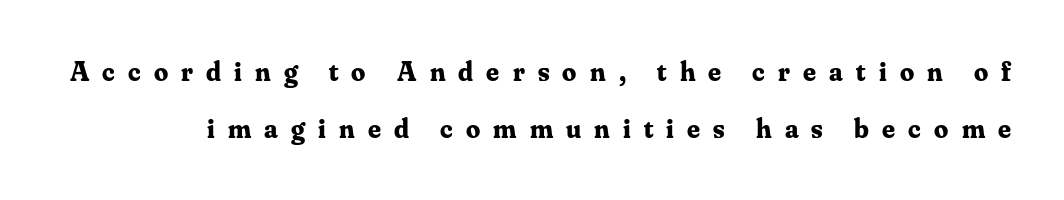
{"serif": "yes", "italic": "no", "bold": "yes", "weight": "bold", "width": "normal", "stroke_contrast": "medium", "x_height": "small", "monospaced": "no", "underline": "no", "line_spacing": "loose", "line_spacing_ratio": 2.04, "letter_spacing": "wide", "letter_spacing_em": 0.47, "glyph_px": 28}
